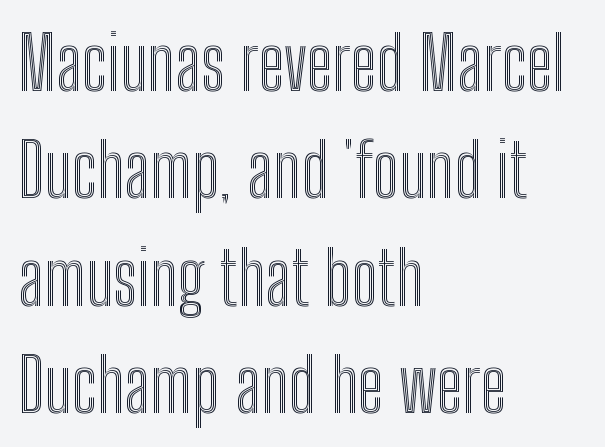
{"italic": "no", "width": "condensed", "x_height": "medium", "monospaced": "no", "underline": "no", "align": "left", "line_spacing": "normal", "line_spacing_ratio": 1.45, "letter_spacing": "normal", "letter_spacing_em": 0.0, "glyph_px": 74}
